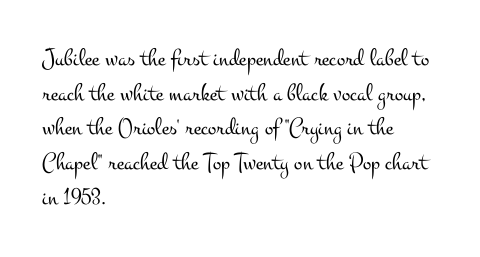
The image shows 25 px text type; set left-aligned, normal line spacing (1.39x), normal letter spacing, not underlined.
